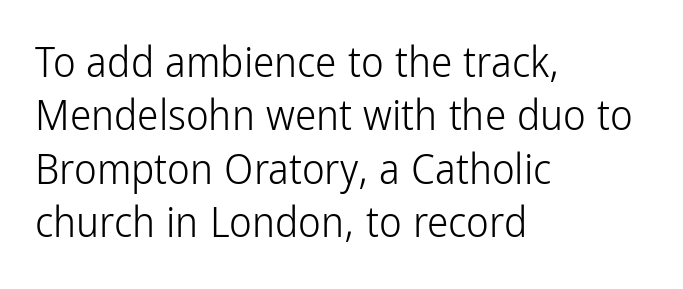
The image shows 43 px light, condensed sans-serif type, upright; set left-aligned, line spacing 1.24x, normal letter spacing, not underlined; low stroke contrast and a medium x-height.
